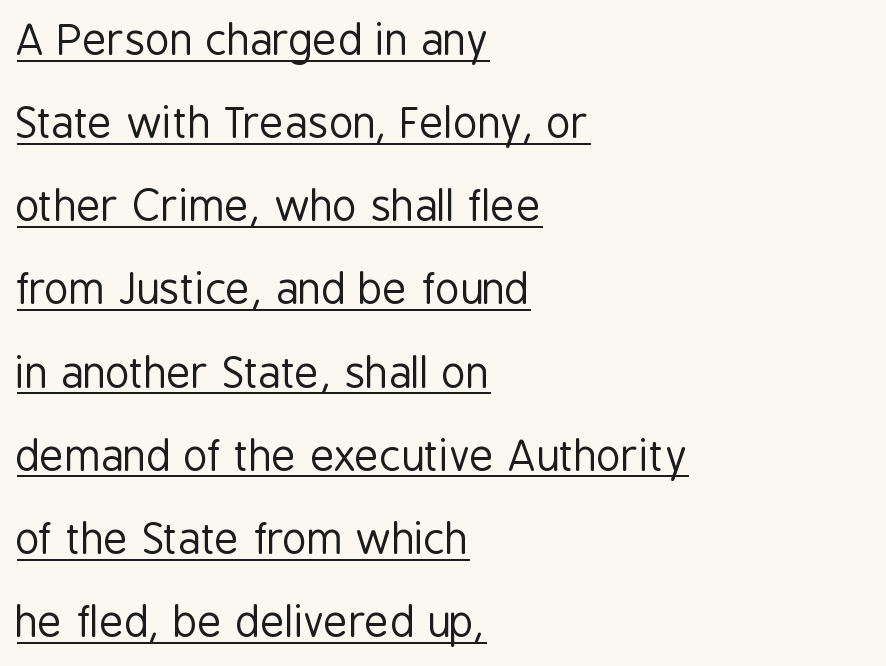
Descenders here cross a horizontal rule under the line. Baseline-to-baseline distance is far greater than the letter height. The letters carry no serifs — their stems end cleanly without finishing strokes. Here the designer chose a conventional face with non-uniform glyph widths. A roman cut, with each character standing at attention. Alignment: flush left.
